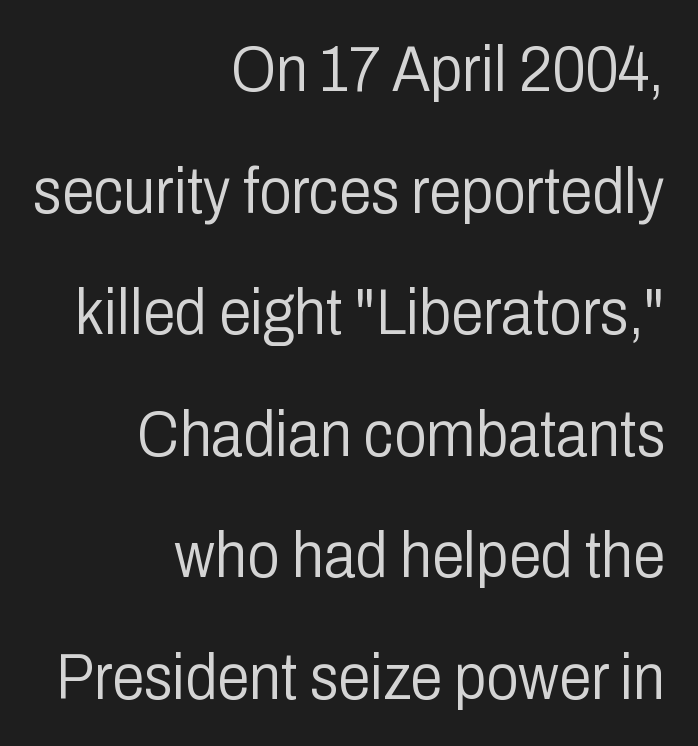
The image shows 65 px light, condensed sans-serif type, upright; set right-aligned, line spacing 1.87x, normal letter spacing, not underlined; low stroke contrast and a medium x-height.
